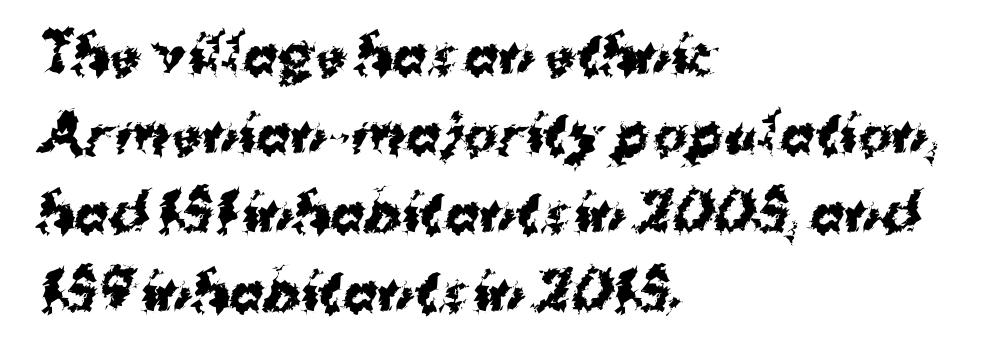
{"serif": "no", "bold": "yes", "weight": "bold", "width": "normal", "stroke_contrast": "medium", "x_height": "medium", "monospaced": "no", "underline": "no", "align": "left", "line_spacing": "normal", "line_spacing_ratio": 1.52, "letter_spacing": "normal", "letter_spacing_em": 0.0, "glyph_px": 52}
